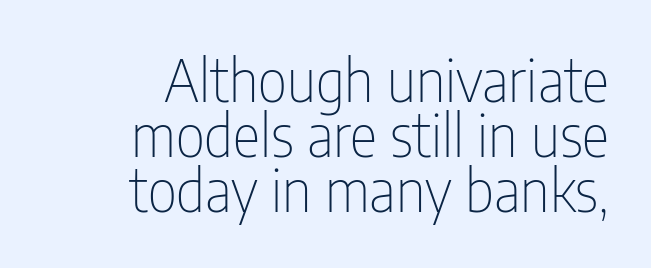
Words float on clear page, feet unadorned. The passage shown stacks its lines with hardly any gap. These glyphs show unthickened strokes, regular width or finer. Regarding serifs, this sample does without them. This is the regular roman posture of the typeface. Does extra space separate the letters? No, they use regular spacing.
